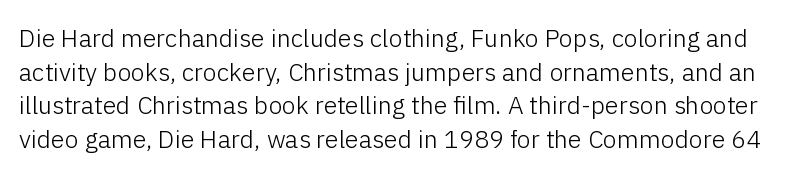
The image shows 25 px text type, upright; set normal line spacing (1.35x), normal letter spacing, not underlined.
